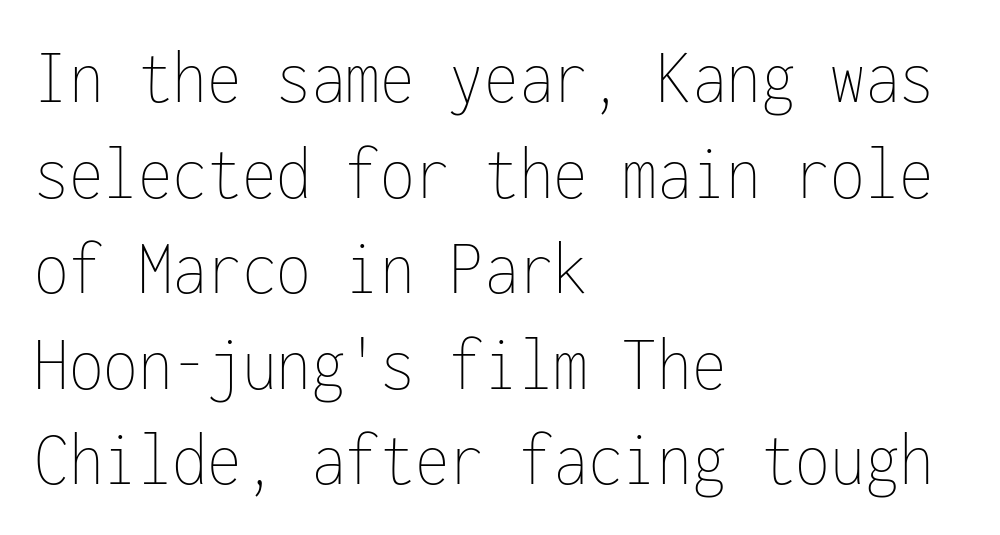
Italic? Not at all — the glyphs are vertical. Is the block centered? No — it sits flush against the left margin. This rendering leaves character spacing at its baseline value. The strokes are not fattened; the text isn't bold. The passage shown is not underscored anywhere.
